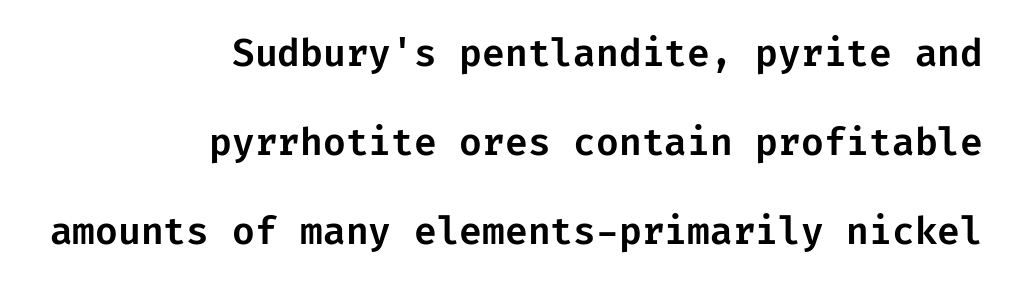
{"serif": "no", "italic": "no", "width": "normal", "stroke_contrast": "low", "x_height": "medium", "underline": "no", "align": "right", "line_spacing": "loose", "line_spacing_ratio": 2.4, "letter_spacing": "normal", "letter_spacing_em": 0.0, "glyph_px": 37}
